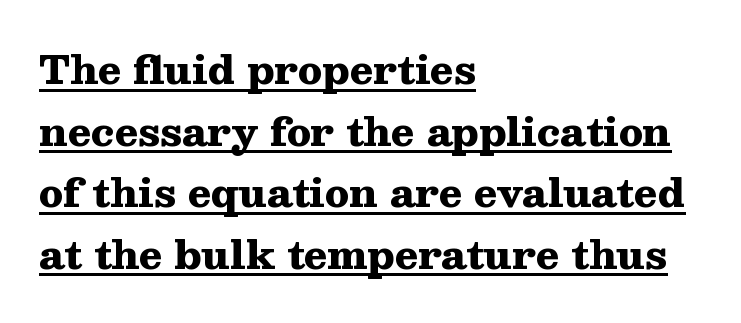
{"serif": "yes", "italic": "no", "bold": "yes", "weight": "heavy", "width": "wide", "stroke_contrast": "medium", "x_height": "medium", "monospaced": "no", "underline": "yes", "align": "left", "line_spacing": "normal", "line_spacing_ratio": 1.58, "letter_spacing": "normal", "letter_spacing_em": 0.0, "glyph_px": 39}
